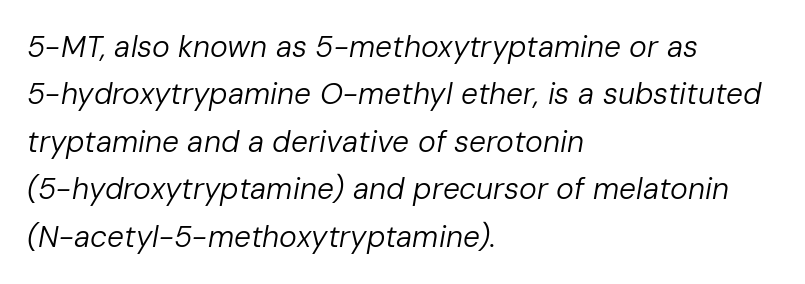
Q: Is the text bold? A: No.
Q: Is the text italic (slanted)? A: Yes, it leans right by about 10 degrees.
Q: Is the text underlined? A: No.
Q: How is the paragraph aligned? A: Left-aligned.
Q: Is the spacing between letters normal or unusually wide? A: Normal.
Q: Is the spacing between lines tight, normal or loose? A: Normal.
Q: Width (condensed, normal, or wide)? A: Normal.
Q: Stroke contrast? A: Low.
Q: x-height? A: Medium.
Q: Monospaced? A: No.
